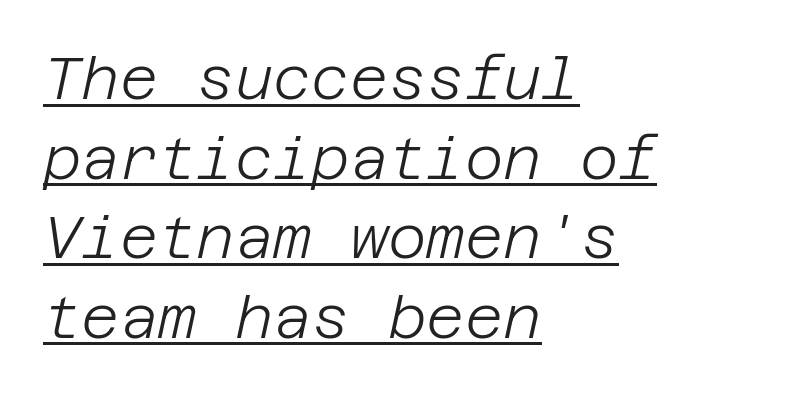
{"italic": "yes", "lean": "right", "slant_degrees": 12, "bold": "no", "weight": "light", "width": "normal", "stroke_contrast": "low", "x_height": "large", "underline": "yes", "align": "left", "line_spacing": "normal", "line_spacing_ratio": 1.35, "letter_spacing": "normal", "letter_spacing_em": 0.0, "glyph_px": 59}
